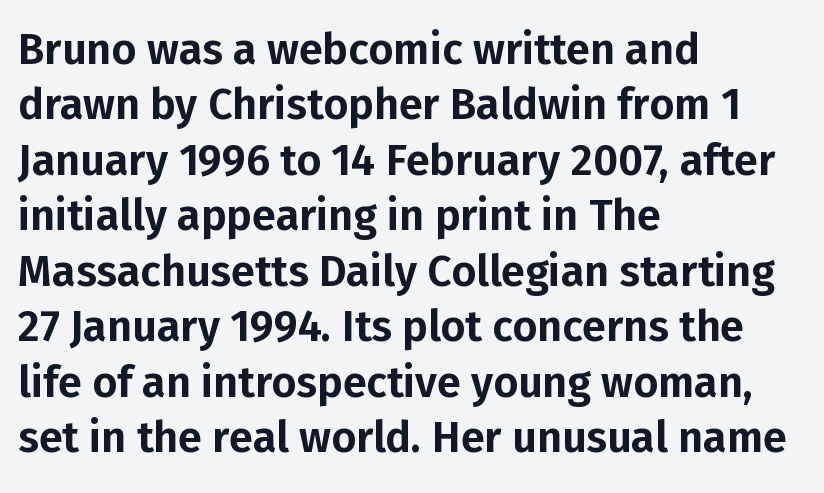
The image shows 43 px sans-serif type, upright; set left-aligned, normal line spacing (1.29x), normal letter spacing, not underlined; low stroke contrast and a medium x-height.
